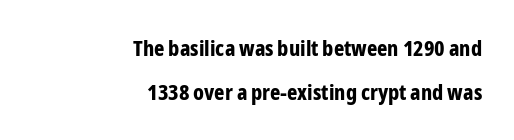
{"italic": "no", "bold": "yes", "underline": "no", "align": "right", "line_spacing": "loose", "line_spacing_ratio": 2.01, "letter_spacing": "normal", "letter_spacing_em": 0.0, "glyph_px": 22}
